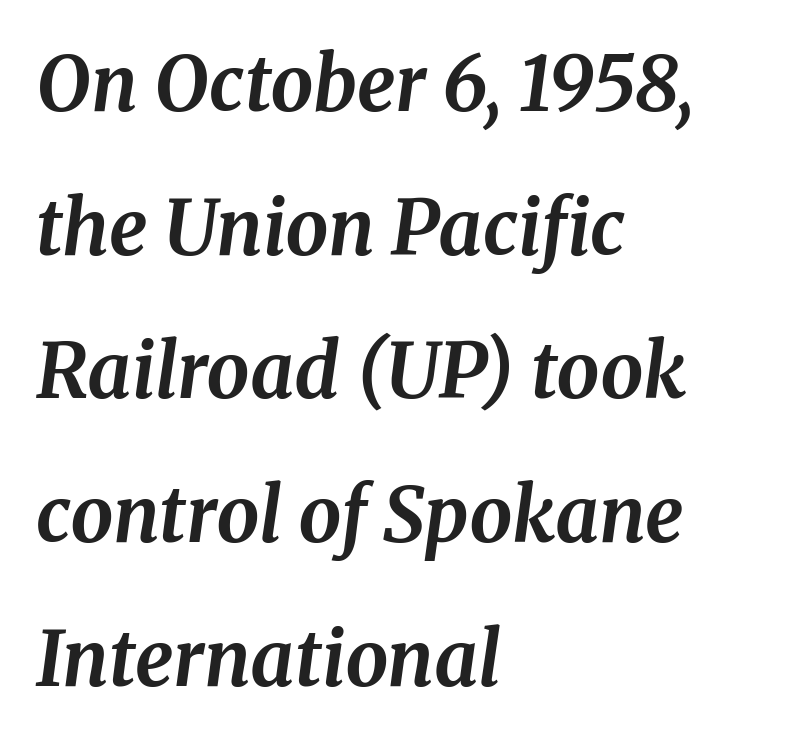
A student would call this left alignment; a typographer would say flush left, rag right. These lines are rendered in a variable-pitch font. Look at the tracking — it's just the regular setting, nothing added. These words are printed bold, with thick strokes throughout. Stroke terminals: seriffed. Notice how the stems are inclined rather than vertical — that's the hallmark of italics.
